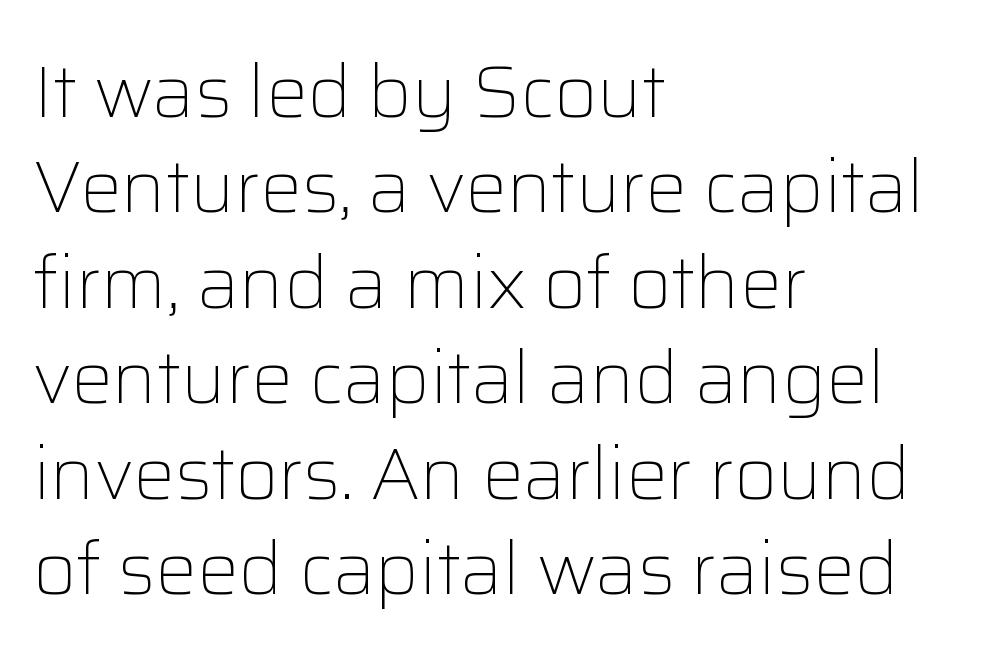
The image shows 74 px light sans-serif type, upright; set left-aligned, normal line spacing (1.29x), normal letter spacing, not underlined; low stroke contrast and a medium x-height.
